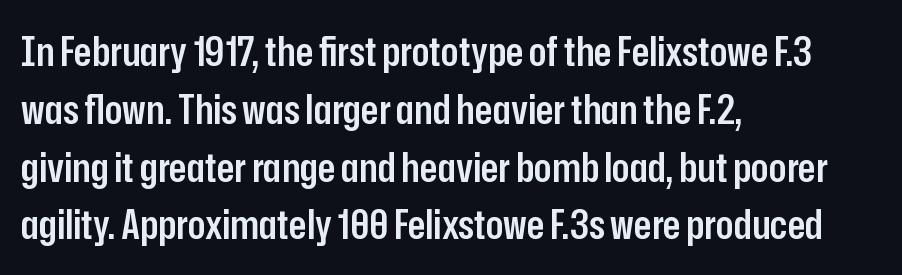
Students, note that the glyphs here touch the page at normal intervals. These words are printed semibold, heavier than regular yet not bold. You can tell from the bare stems that sans-serif type was used. The strip under each line holds only bare page.
